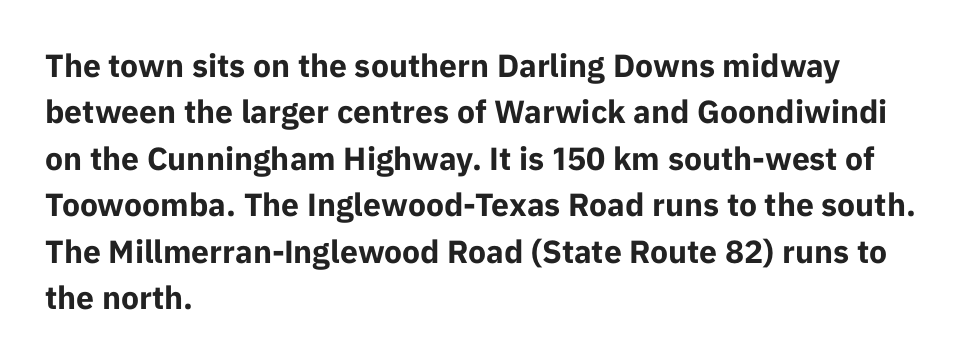
The image shows 32 px bold sans-serif type, upright; set left-aligned, normal line spacing (1.45x), normal letter spacing, not underlined; low stroke contrast and a medium x-height.
